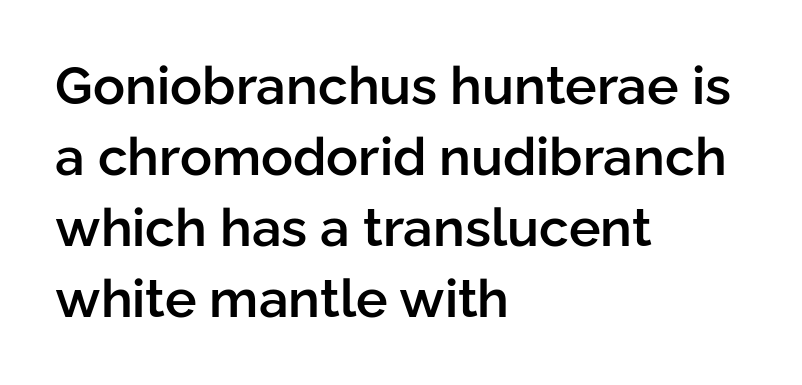
Glance below the letters and you will spot only blank space. Each word holds together tightly as a unit, with standard inter-letter gaps. Notice how the stems are strictly vertical — no italics here. Look at the bottom of the vertical strokes: they stop flat, with no serifs.
